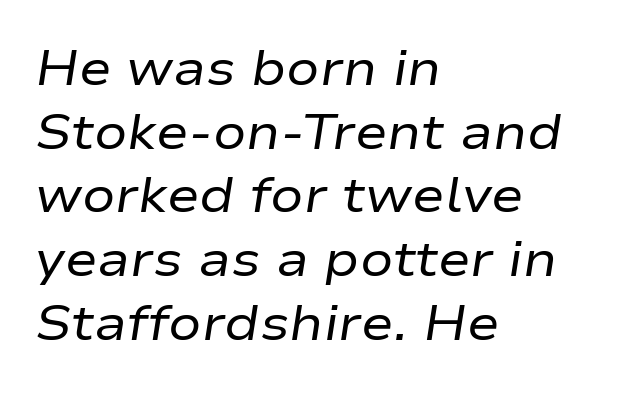
The image shows 49 px regular-weight, wide type, italic (leaning right); set left-aligned, normal line spacing (1.3x), normal letter spacing, not underlined; low stroke contrast and a medium x-height.
